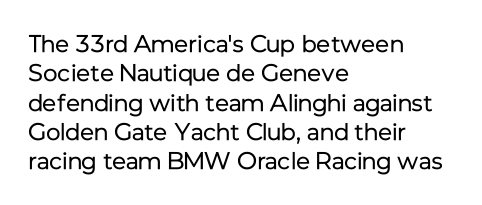
The image shows 24 px text type, upright; set left-aligned, line spacing 1.22x, normal letter spacing, not underlined.
